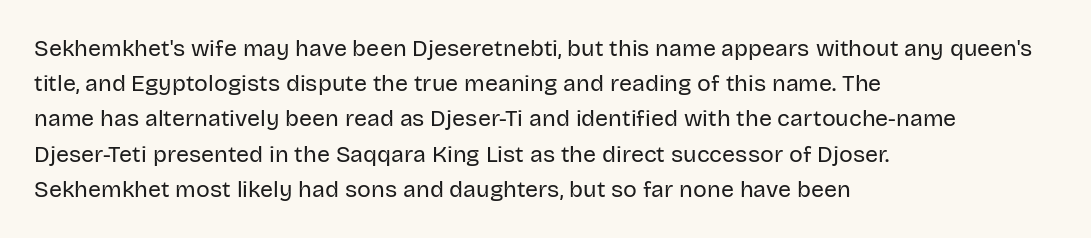
The image shows 23 px text type, upright; set left-aligned, normal line spacing (1.53x), normal letter spacing, not underlined.
